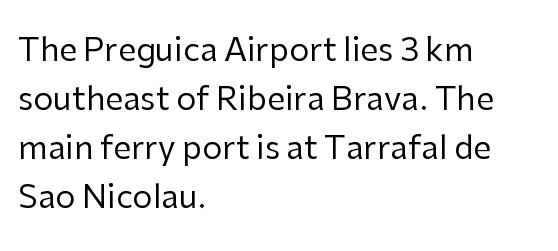
Q: Is the text bold? A: No.
Q: Is the text italic (slanted)? A: No, it is upright.
Q: Is the typeface a serif or a sans-serif typeface? A: Sans-serif.
Q: Is the text underlined? A: No.
Q: How is the paragraph aligned? A: Left-aligned.
Q: Is the spacing between letters normal or unusually wide? A: Normal.
Q: Is the spacing between lines tight, normal or loose? A: Normal.
Q: Width (condensed, normal, or wide)? A: Normal.
Q: Stroke contrast? A: Low.
Q: x-height? A: Medium.
Q: Monospaced? A: No.
